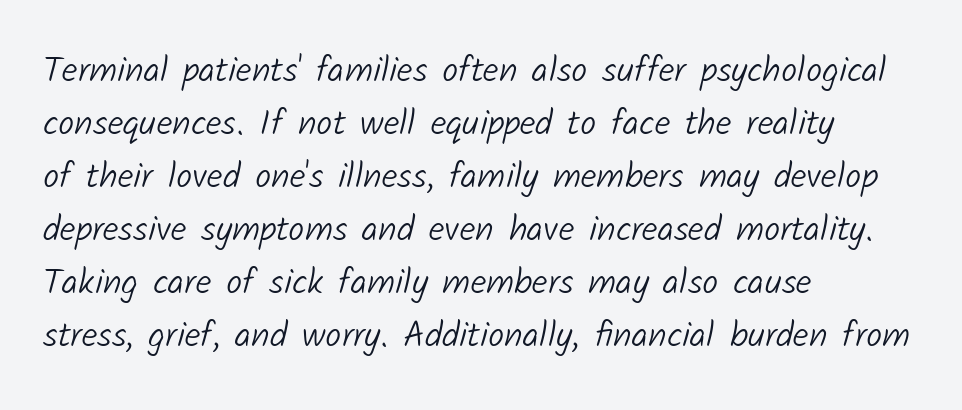
Q: Is the text bold? A: No.
Q: Is the typeface a serif or a sans-serif typeface? A: Sans-serif.
Q: Is the text underlined? A: No.
Q: How is the paragraph aligned? A: Left-aligned.
Q: Is the spacing between letters normal or unusually wide? A: Normal.
Q: Is the spacing between lines tight, normal or loose? A: Normal.
Q: Width (condensed, normal, or wide)? A: Normal.
Q: Stroke contrast? A: Low.
Q: x-height? A: Medium.
Q: Monospaced? A: No.
